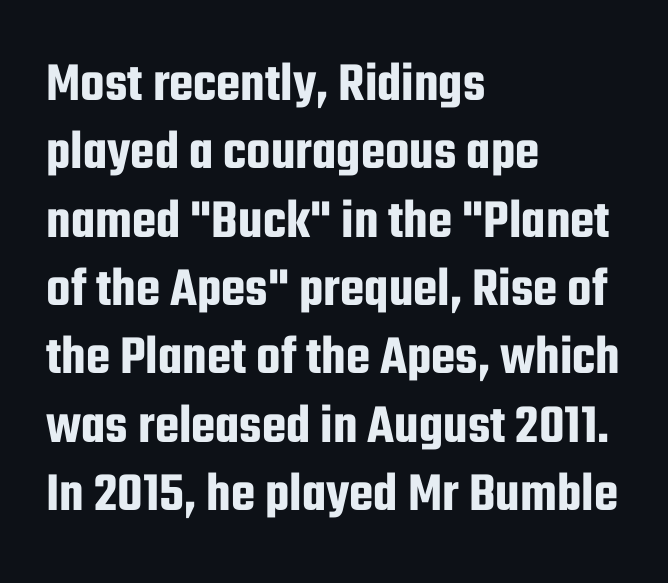
Q: Is the text italic (slanted)? A: No, it is upright.
Q: Is the typeface a serif or a sans-serif typeface? A: Sans-serif.
Q: Is the text underlined? A: No.
Q: How is the paragraph aligned? A: Left-aligned.
Q: Is the spacing between letters normal or unusually wide? A: Normal.
Q: Width (condensed, normal, or wide)? A: Condensed.
Q: Stroke contrast? A: Low.
Q: x-height? A: Medium.
Q: Monospaced? A: No.
